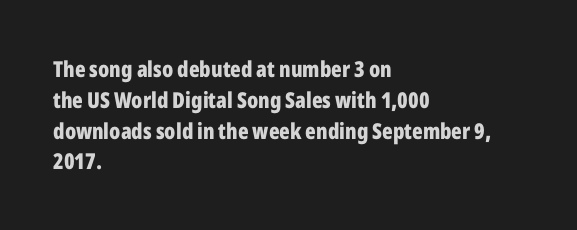
{"italic": "no", "bold": "yes", "underline": "no", "align": "left", "line_spacing": "normal", "line_spacing_ratio": 1.4, "letter_spacing": "normal", "letter_spacing_em": 0.0, "glyph_px": 22}
